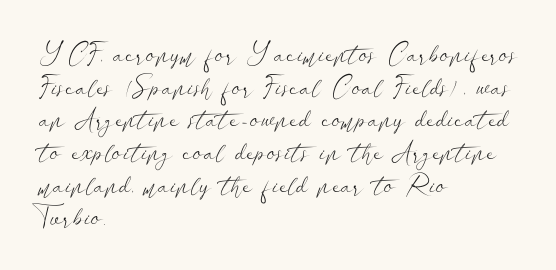
The image shows 27 px text type; set left-aligned, line spacing 1.21x, normal letter spacing, not underlined.
